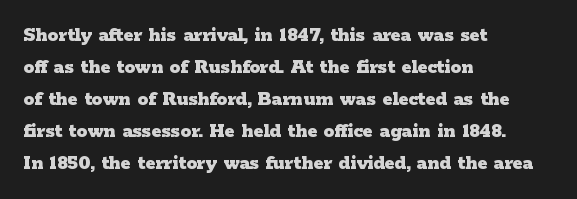
{"italic": "no", "bold": "yes", "underline": "no", "align": "left", "line_spacing": "normal", "line_spacing_ratio": 1.52, "letter_spacing": "normal", "letter_spacing_em": 0.0, "glyph_px": 21}
